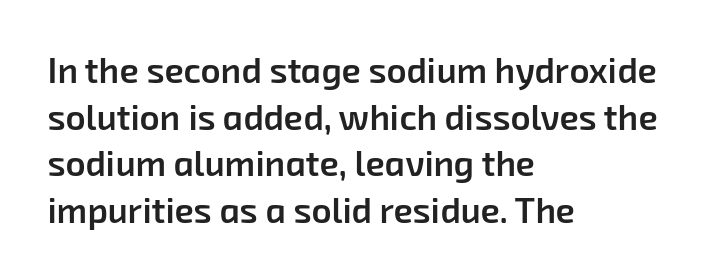
The image shows 35 px semibold sans-serif type; set left-aligned, normal line spacing (1.33x), normal letter spacing, not underlined; low stroke contrast and a medium x-height.
